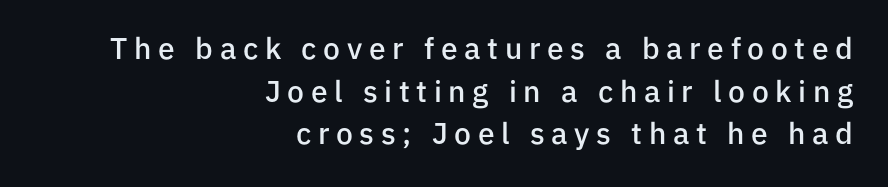
{"serif": "no", "italic": "no", "bold": "semi", "weight": "semibold", "width": "normal", "stroke_contrast": "low", "x_height": "medium", "monospaced": "no", "underline": "no", "align": "right", "line_spacing": "normal", "line_spacing_ratio": 1.42, "letter_spacing": "wide", "letter_spacing_em": 0.22, "glyph_px": 30}
